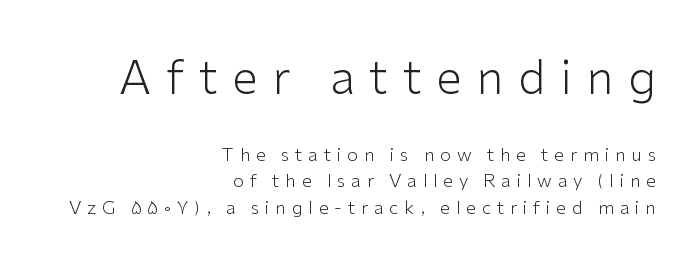
Q: Is the text bold? A: No.
Q: Is the text italic (slanted)? A: No, it is upright.
Q: Is the typeface a serif or a sans-serif typeface? A: Sans-serif.
Q: Is the text underlined? A: No.
Q: How is the paragraph aligned? A: Right-aligned.
Q: Is the spacing between letters normal or unusually wide? A: Unusually wide.
Q: Is the spacing between lines tight, normal or loose? A: Normal.
Q: Which block of text is set in a larger size, the first (top) or the second (bottom)? A: The first (top) one.
Q: Width (condensed, normal, or wide)? A: Normal.
Q: Stroke contrast? A: Low.
Q: x-height? A: Medium.
Q: Monospaced? A: No.
